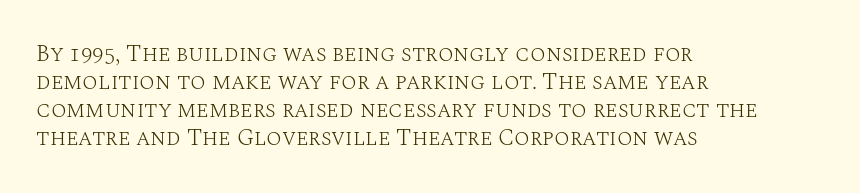
{"italic": "no", "bold": "no", "underline": "no", "align": "left", "line_spacing_ratio": 1.22, "letter_spacing": "normal", "letter_spacing_em": 0.0, "glyph_px": 23}
